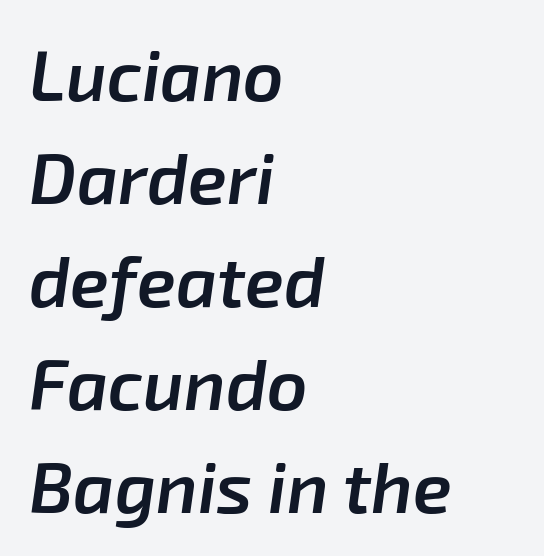
Proportional: the letters do not fall into vertical columns. Weight check: semibold — heavier than regular, not quite bold. Line starts are locked; line ends wander. The typography opts for an oblique posture over an upright one. How would I describe the line gaps? Plain and ordinary.
